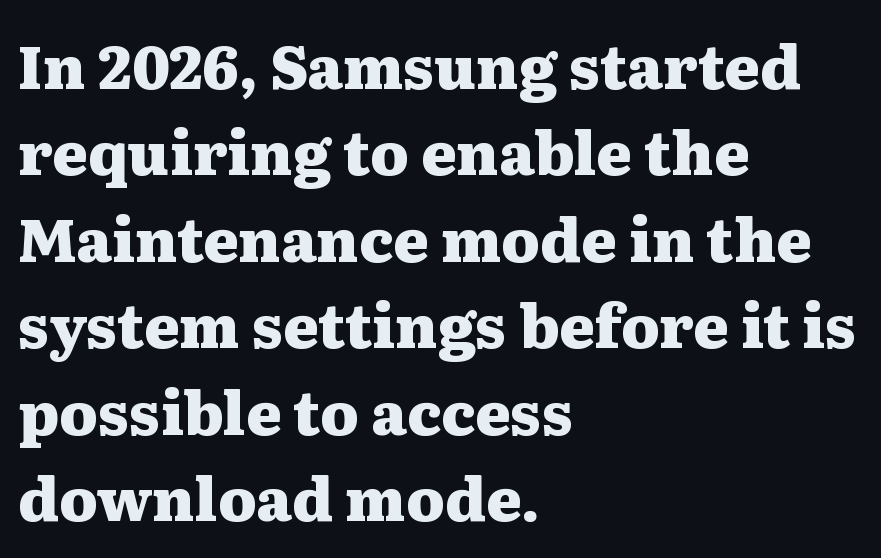
The image shows 60 px heavy, wide serif type, upright; set left-aligned, normal line spacing (1.44x), normal letter spacing, not underlined; medium stroke contrast and a medium x-height.
